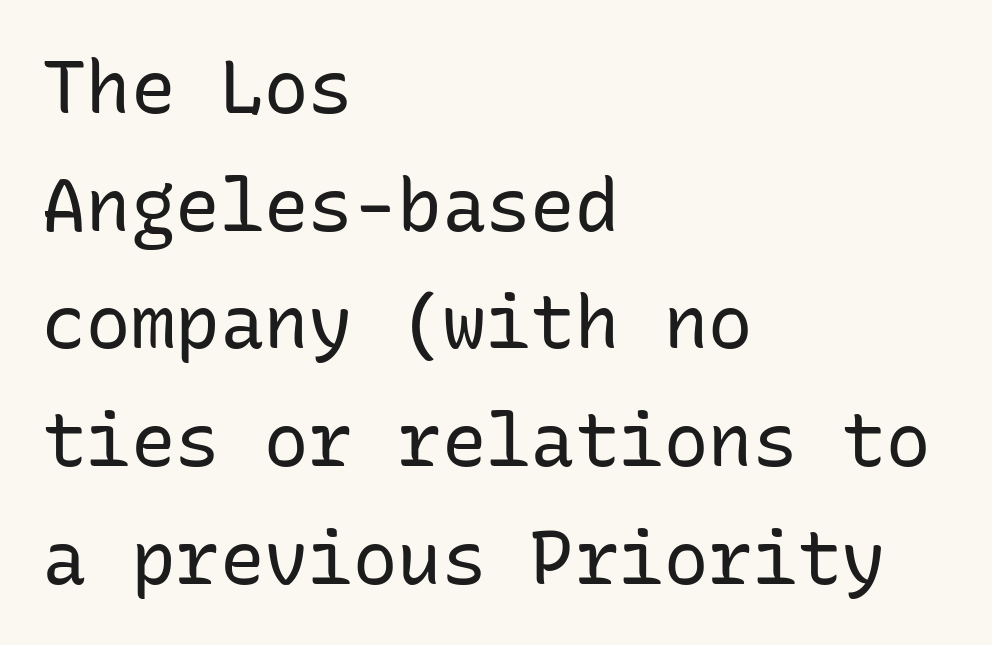
{"serif": "no", "italic": "no", "bold": "no", "weight": "regular", "width": "normal", "stroke_contrast": "low", "x_height": "medium", "monospaced": "yes", "underline": "no", "align": "left", "line_spacing": "normal", "line_spacing_ratio": 1.59, "letter_spacing": "normal", "letter_spacing_em": 0.0, "glyph_px": 74}
